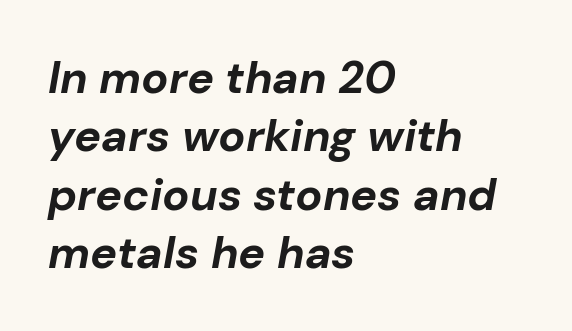
{"italic": "yes", "lean": "right", "slant_degrees": 10, "bold": "yes", "weight": "bold", "width": "normal", "stroke_contrast": "low", "x_height": "medium", "monospaced": "no", "underline": "no", "align": "left", "line_spacing": "normal", "line_spacing_ratio": 1.3, "letter_spacing": "normal", "letter_spacing_em": 0.0, "glyph_px": 45}
